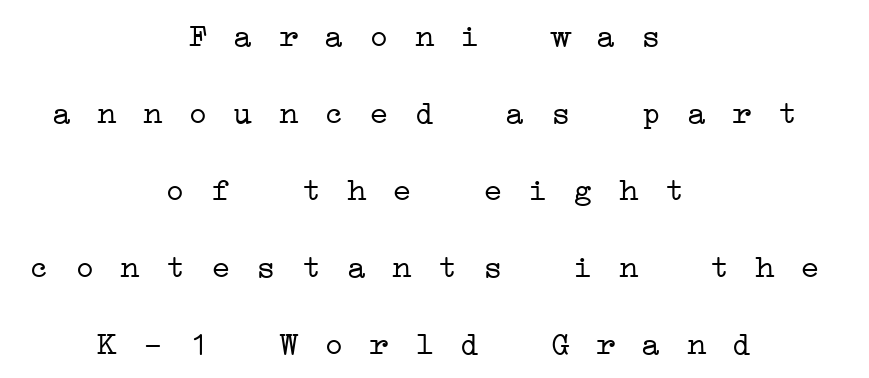
The image shows 33 px light, wide serif type, monospaced; set centered, loose line spacing (2.33x), not underlined; low stroke contrast and a medium x-height.
